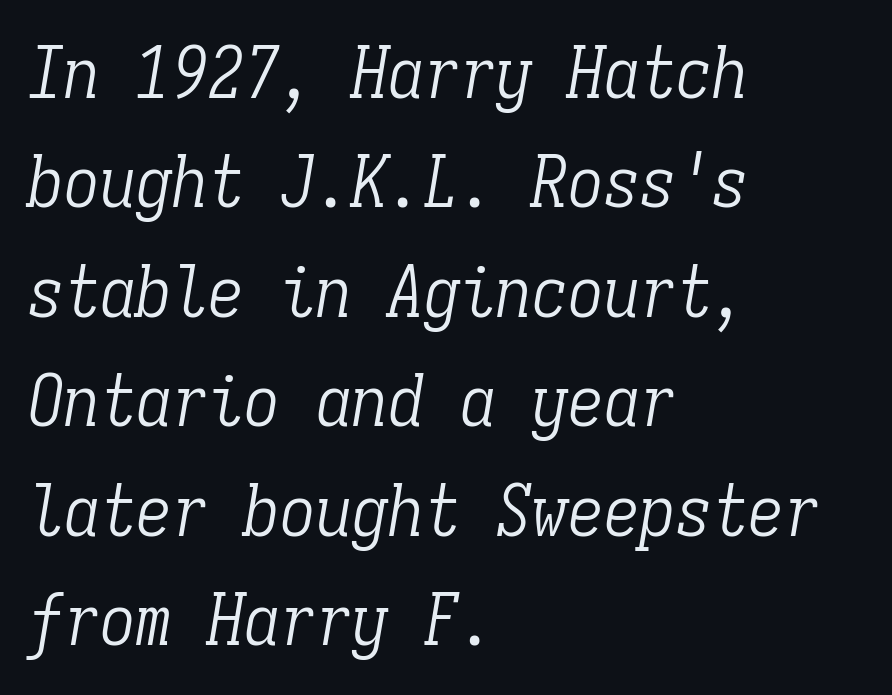
The image shows 72 px light, condensed serif type, italic (leaning right), monospaced; set left-aligned, normal line spacing (1.52x), normal letter spacing, not underlined; low stroke contrast and a medium x-height.
